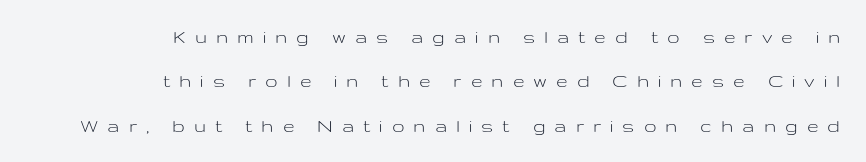
{"italic": "no", "bold": "no", "underline": "no", "align": "right", "line_spacing": "loose", "line_spacing_ratio": 2.11, "letter_spacing": "wide", "letter_spacing_em": 0.43, "glyph_px": 21}
